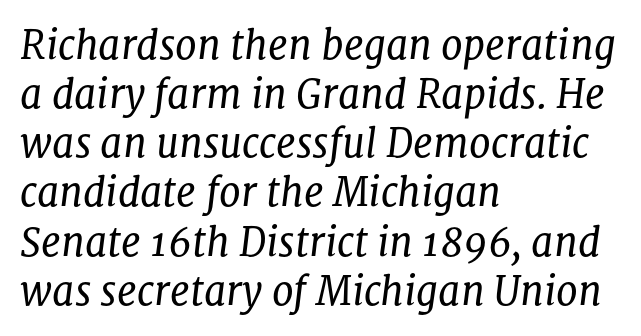
The image shows 39 px regular-weight serif type, italic (leaning right); set left-aligned, normal line spacing (1.26x), normal letter spacing, not underlined; low stroke contrast and a medium x-height.
